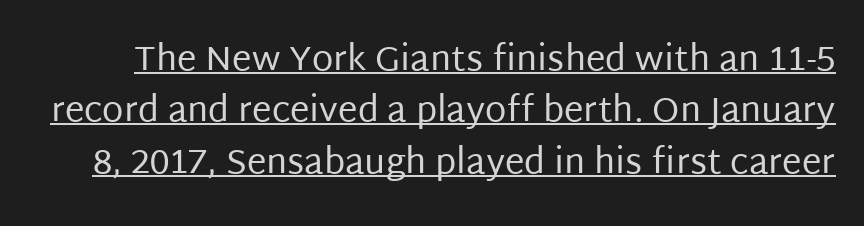
The image shows 35 px regular-weight sans-serif type, upright; set normal line spacing (1.47x), normal letter spacing, underlined; low stroke contrast and a large x-height.
